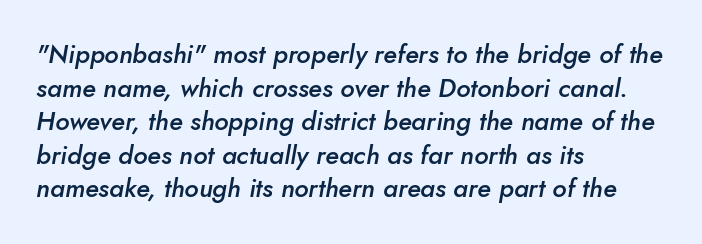
The image shows 26 px text type, italic (leaning right); set left-aligned, normal line spacing (1.29x), normal letter spacing, not underlined.
